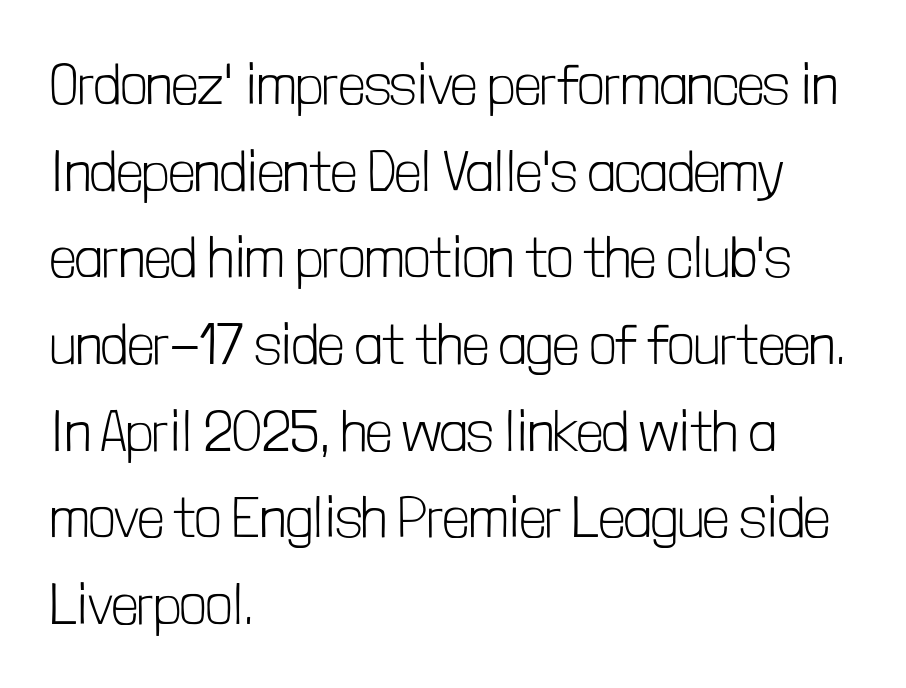
The image shows 57 px light, condensed sans-serif type, upright; set left-aligned, normal line spacing (1.52x), normal letter spacing, not underlined; low stroke contrast and a medium x-height.
